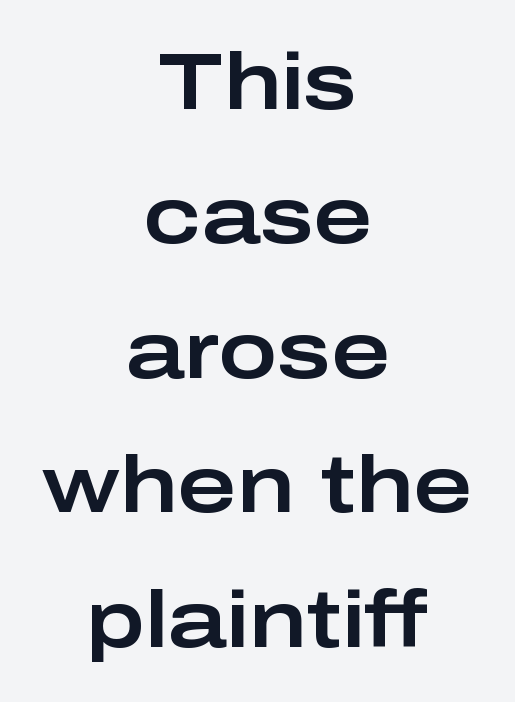
Layout note: lines centered. Type style note: lacks serifs. This sample uses plain, unmodified letter spacing. You could not count columns in this text — the font is proportionally spaced. The string is rendered with underlining switched off.
